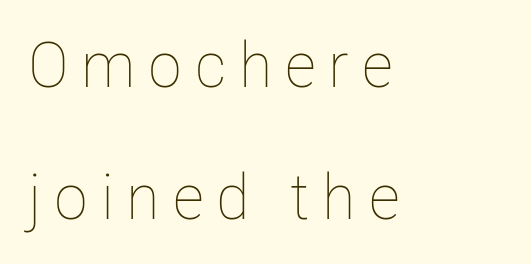
The image shows 63 px thin, condensed type, upright; set left-aligned, loose line spacing (2.1x), unusually wide letter spacing (+0.2 em), not underlined; low stroke contrast and a medium x-height.
